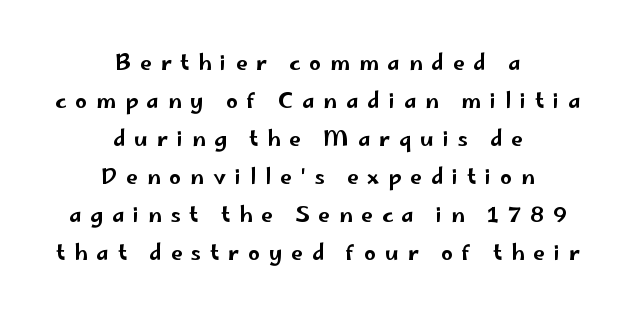
The rag falls on both sides of this text block equally. The letters stand upright; this is a roman face. The specimen omits any rule beneath the text block's lines. Substantial extra tracking has been applied to these lines.
